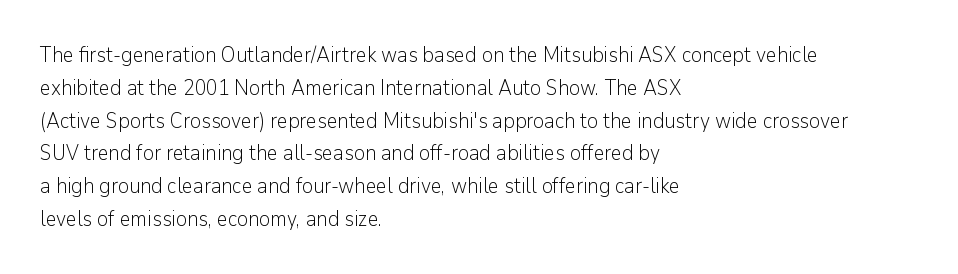
The image shows 21 px text type, upright; set left-aligned, normal line spacing (1.56x), normal letter spacing, not underlined.
